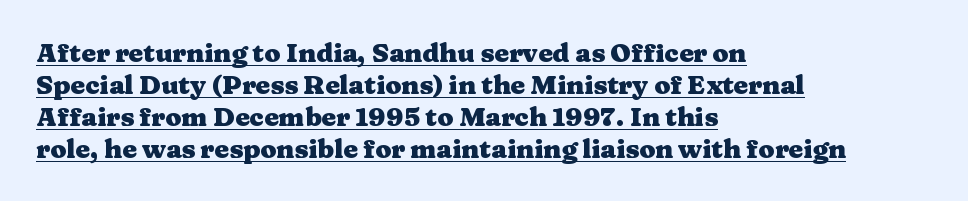
Q: Is the text bold? A: Yes.
Q: Is the text italic (slanted)? A: No, it is upright.
Q: Is the text underlined? A: Yes.
Q: How is the paragraph aligned? A: Left-aligned.
Q: Is the spacing between letters normal or unusually wide? A: Normal.
